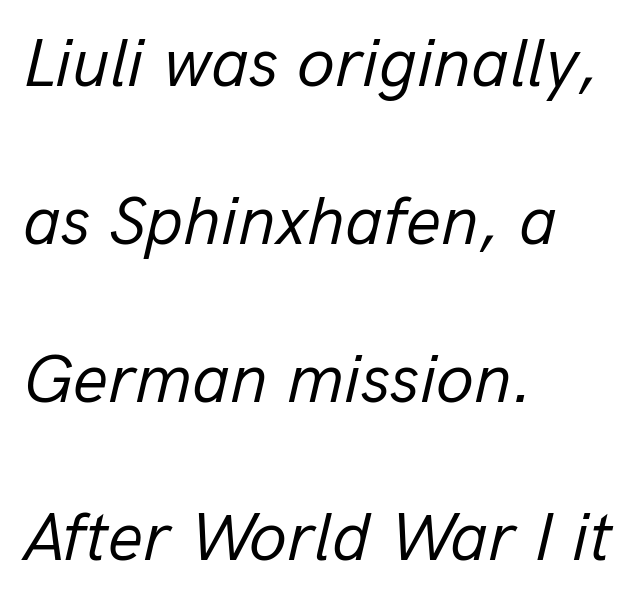
The paragraph shown leans on its left margin. Nobody drew a line under any word here. Slanted lettering throughout. This sample uses plain, unmodified letter spacing.
